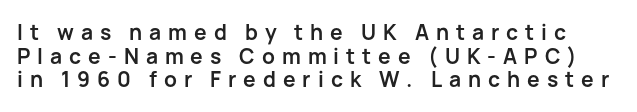
{"italic": "no", "bold": "yes", "underline": "no", "line_spacing": "tight", "line_spacing_ratio": 1.13, "letter_spacing": "wide", "letter_spacing_em": 0.33, "glyph_px": 21}
